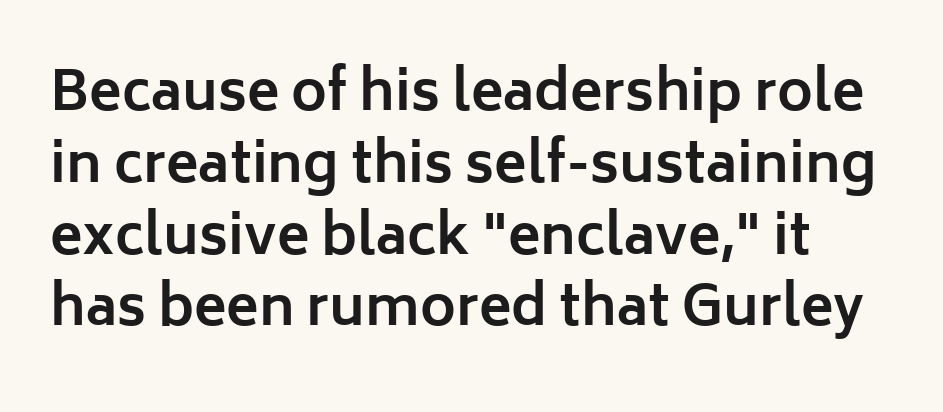
The image shows 54 px bold sans-serif type, upright; set normal line spacing (1.33x), normal letter spacing, not underlined; low stroke contrast and a medium x-height.
